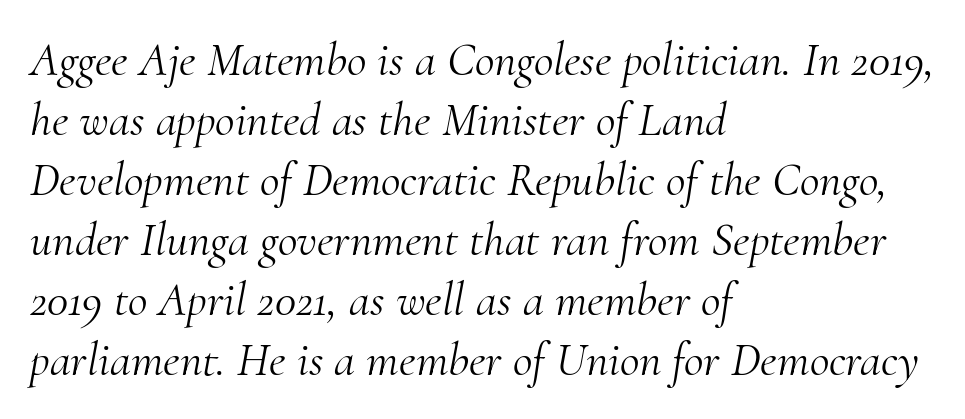
The letters sit at their default tracking, neither squeezed nor spread. The vertical gap from one line to the next is medium. Horizontal alignment here is leftward, the default for most running prose. Old-style or modern, the face here clearly has serifs. Character widths vary here, with narrow letters taking less room than wide ones. On a weight scale, this lands at 450 or below.
